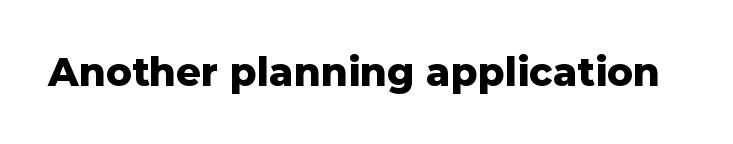
You could not count columns in this text — the font is proportionally spaced. A dark, heavy texture on the line: the type is bold. The space directly below the letters is spotless. Inter-character spacing is left at the font's built-in metrics. These lines are composed in type without serifs.
